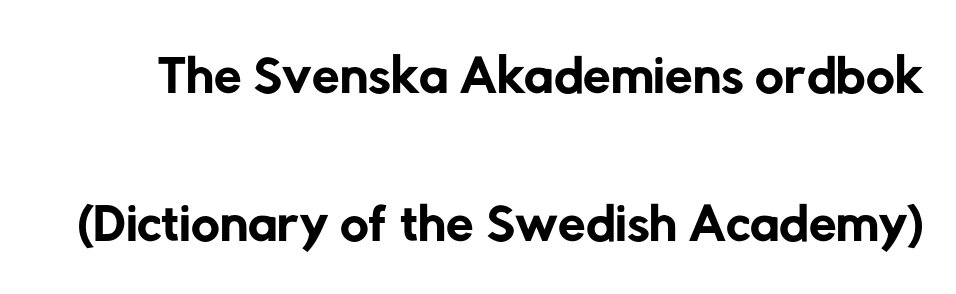
The image shows 80 px regular-weight sans-serif type; set line spacing 1.85x, normal letter spacing, not underlined; low stroke contrast and a medium x-height.
